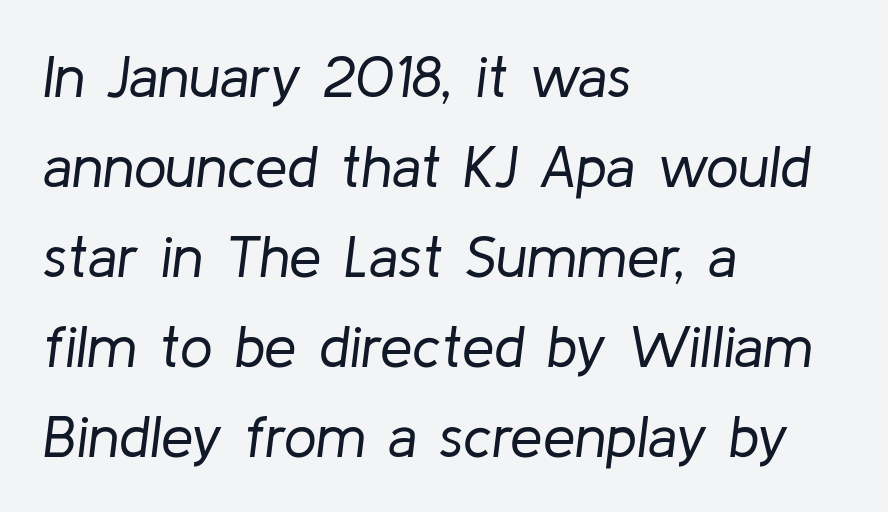
Has an underline been added? It has not. Heaviness? Minimal to ordinary, like unemphasized prose. Do the characters align in a grid? No, the font is proportional. This sample is left-justified, so line endings fall wherever the words run out.
